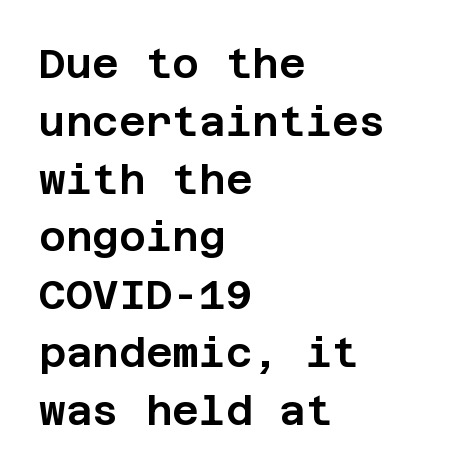
The image shows 41 px sans-serif type, upright; set left-aligned, normal line spacing (1.41x), normal letter spacing, not underlined; low stroke contrast and a large x-height.
